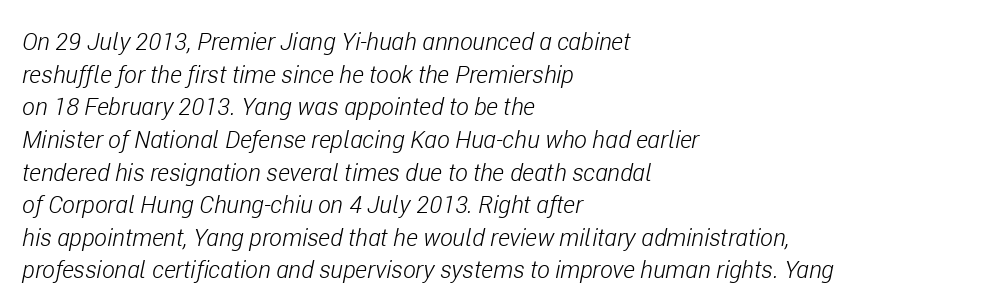
Leading matches the norm, producing a regular column. The compositor pushed each line to the left boundary. Anything drawn beneath the words? Only blank space. On a weight scale, this lands at 450 or below. What stands out about the letter spacing? Nothing — it is the standard amount. Emphasis-style slanted type is in use.
